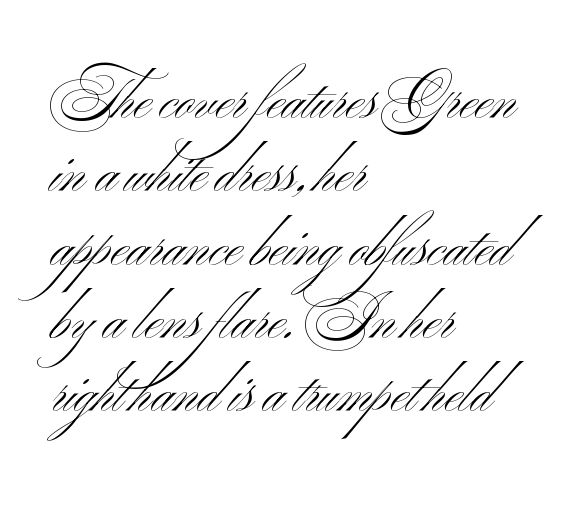
{"serif": "no", "bold": "no", "weight": "light", "width": "wide", "stroke_contrast": "medium", "x_height": "small", "monospaced": "no", "underline": "no", "align": "left", "line_spacing": "normal", "line_spacing_ratio": 1.31, "letter_spacing": "normal", "letter_spacing_em": 0.0, "glyph_px": 56}
